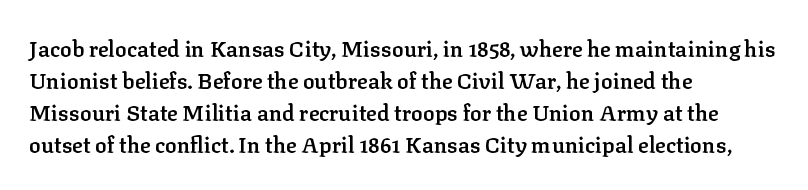
Check the space under the baseline: it is left empty. Style check: upright. The sample has been set in demibold, a notch under bold. Words appear dense and cohesive because spacing is normal. In terms of leading, this rendering sits right in the middle. Where is the straight margin? On the left.
